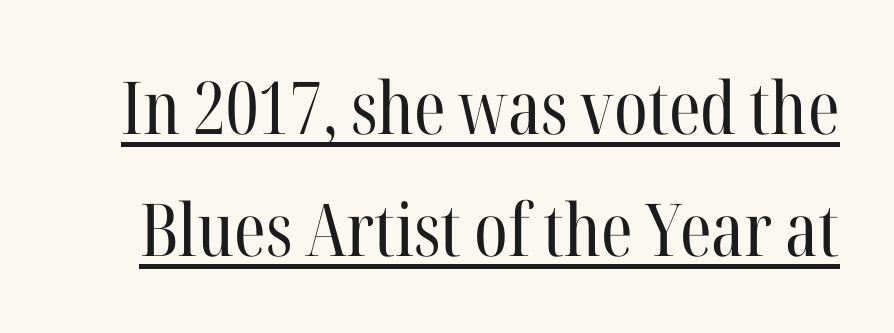
{"serif": "yes", "italic": "no", "bold": "no", "weight": "regular", "width": "condensed", "stroke_contrast": "high", "x_height": "medium", "monospaced": "no", "underline": "yes", "line_spacing": "normal", "line_spacing_ratio": 1.67, "letter_spacing": "normal", "letter_spacing_em": 0.0, "glyph_px": 73}
